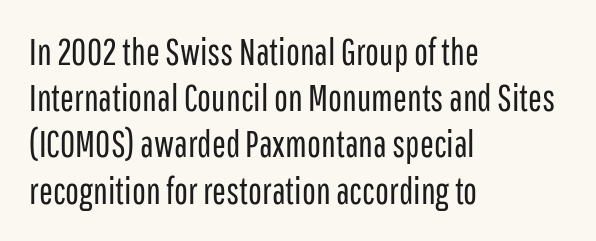
The image shows 37 px regular-weight, condensed sans-serif type, upright; set left-aligned, normal line spacing (1.25x), normal letter spacing, not underlined; low stroke contrast and a medium x-height.
